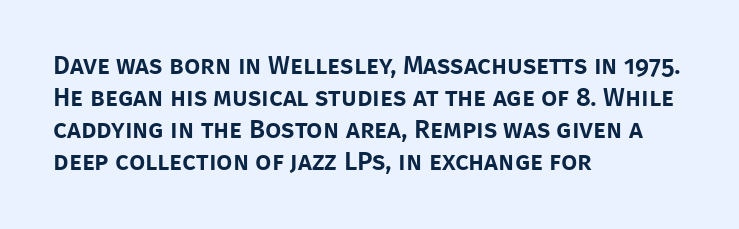
Q: Is the text italic (slanted)? A: No, it is upright.
Q: Is the text underlined? A: No.
Q: How is the paragraph aligned? A: Left-aligned.
Q: Is the spacing between letters normal or unusually wide? A: Normal.
